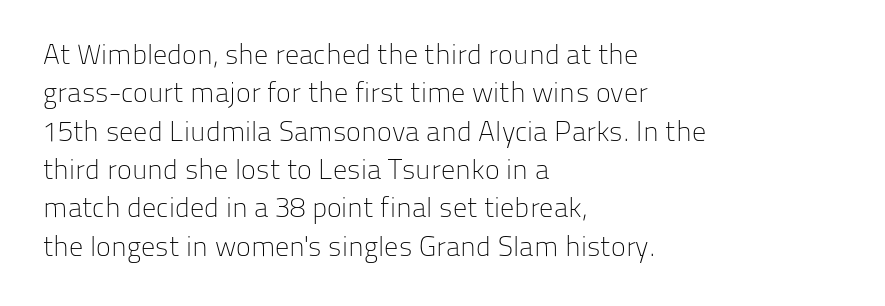
{"serif": "no", "italic": "no", "bold": "no", "weight": "light", "width": "normal", "stroke_contrast": "low", "x_height": "medium", "monospaced": "no", "underline": "no", "align": "left", "line_spacing": "normal", "line_spacing_ratio": 1.37, "letter_spacing": "normal", "letter_spacing_em": 0.0, "glyph_px": 28}
